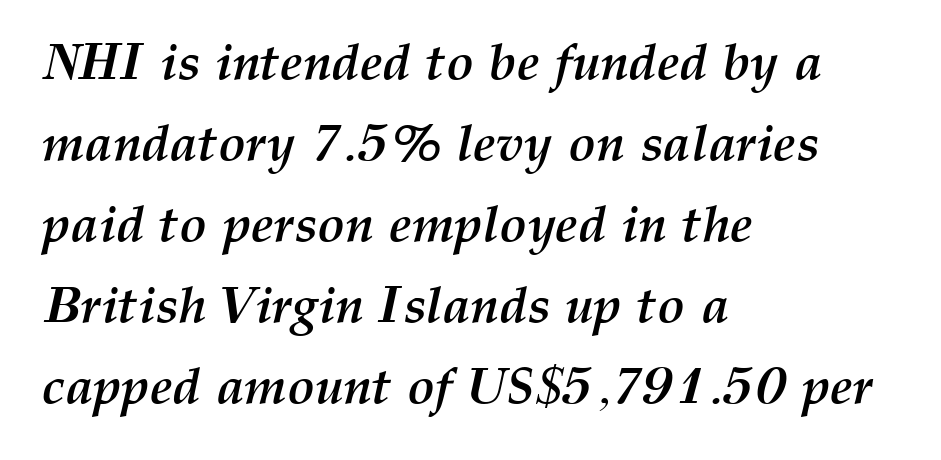
The image shows 51 px semibold type, italic (leaning right); set left-aligned, normal line spacing (1.59x), normal letter spacing, not underlined; medium stroke contrast and a medium x-height.
